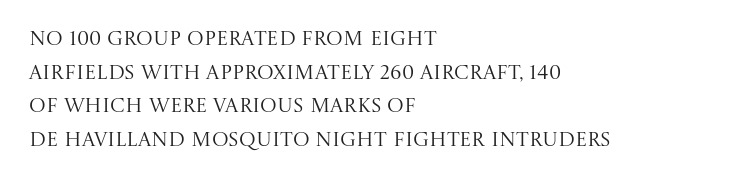
The image shows 20 px text type, upright; set left-aligned, normal line spacing (1.68x), normal letter spacing, not underlined.
